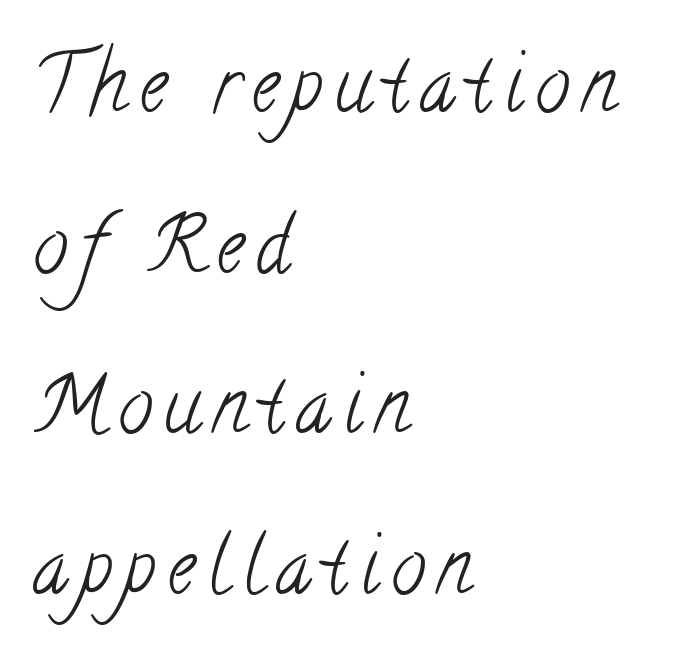
The image shows 78 px light, condensed type; set left-aligned, loose line spacing (2.06x), not underlined; low stroke contrast and a small x-height.
